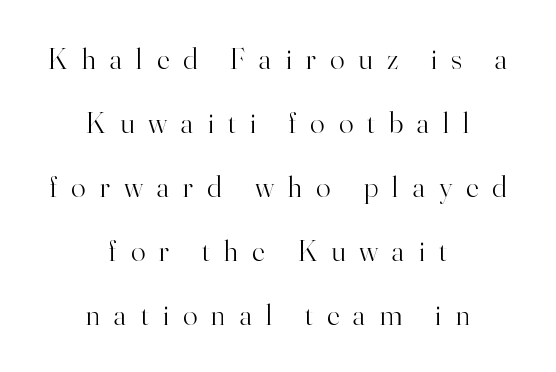
Every stem runs plumb, perpendicular to the baseline. Is this a sans? No — the strokes have serifs. The letterforms stand isolated, each surrounded by extra space. Widely set lines give the paragraph a tall, airy silhouette. A light-to-regular cut is what we see here.
